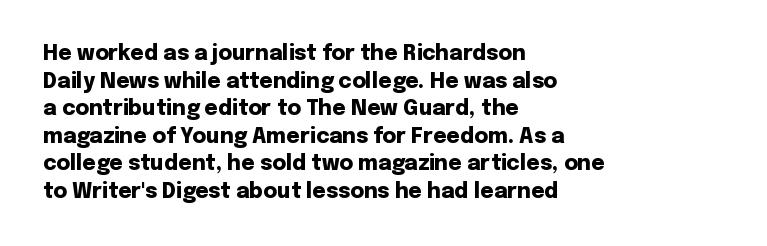
{"italic": "no", "bold": "yes", "underline": "no", "align": "left", "line_spacing": "normal", "line_spacing_ratio": 1.31, "letter_spacing": "normal", "letter_spacing_em": 0.0, "glyph_px": 21}
